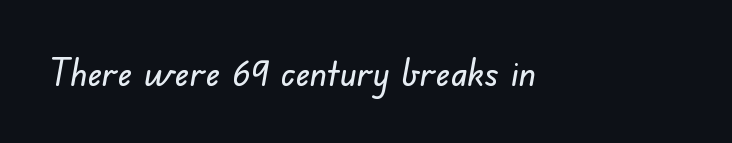
{"serif": "no", "width": "normal", "stroke_contrast": "low", "x_height": "small", "monospaced": "no", "underline": "no", "letter_spacing": "normal", "letter_spacing_em": 0.0, "glyph_px": 38}
